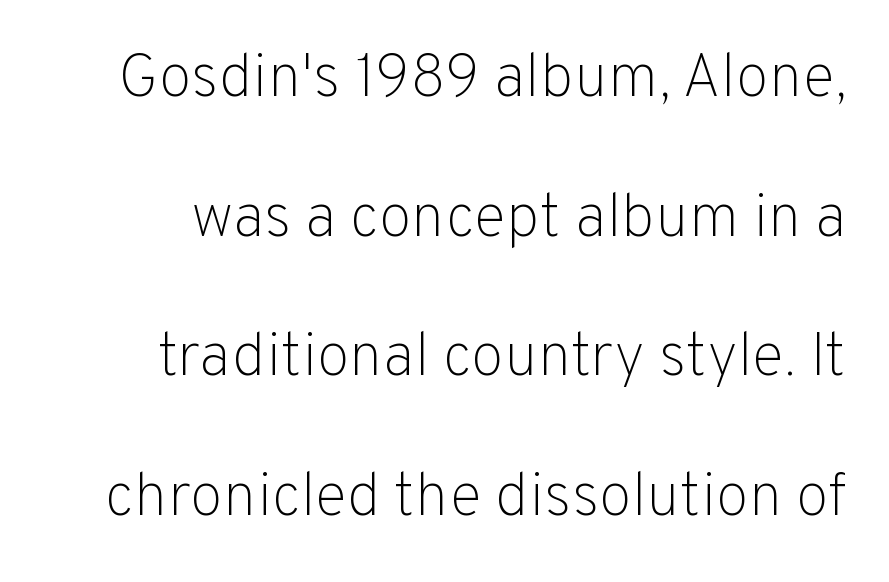
If you drew a line through each stem, it would be perfectly vertical. Is this a fixed-width face? No — the glyphs have proportional, varying widths. The characters display no serif detailing; their extremities are plain. Rule under the text: the space is simply empty.
